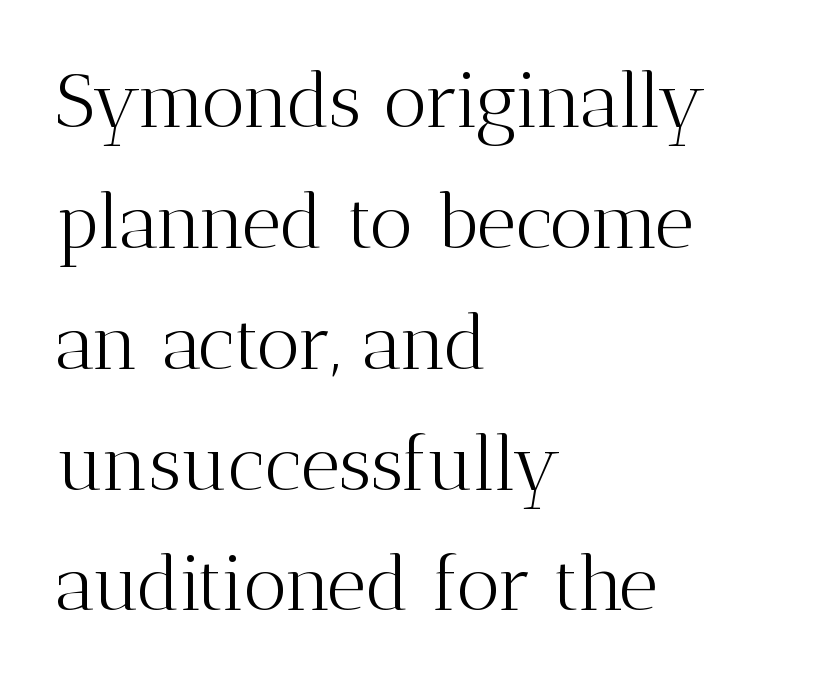
{"serif": "yes", "italic": "no", "bold": "no", "weight": "light", "width": "normal", "stroke_contrast": "medium", "x_height": "medium", "monospaced": "no", "underline": "no", "align": "left", "line_spacing": "normal", "line_spacing_ratio": 1.59, "letter_spacing": "normal", "letter_spacing_em": 0.0, "glyph_px": 76}
